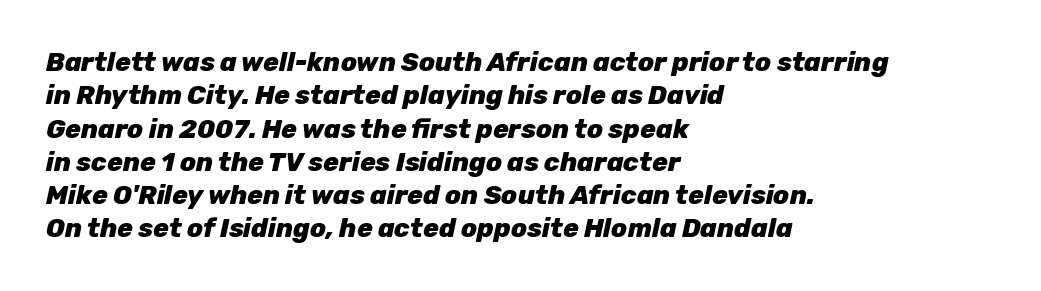
Q: Is the text bold? A: Yes.
Q: Is the text italic (slanted)? A: Yes, it leans right by about 12 degrees.
Q: Is the text underlined? A: No.
Q: How is the paragraph aligned? A: Left-aligned.
Q: Is the spacing between letters normal or unusually wide? A: Normal.
Q: Is the spacing between lines tight, normal or loose? A: Normal.
